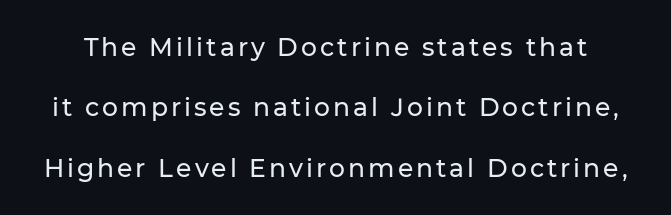
The image shows 25 px text type, upright; set loose line spacing (2.42x), not underlined.
